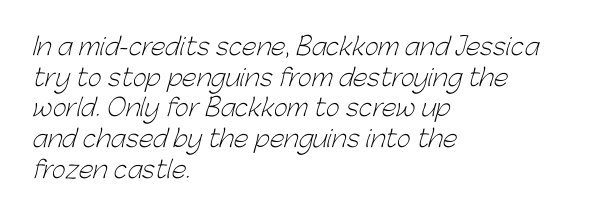
Q: Is the text bold? A: No.
Q: Is the text underlined? A: No.
Q: How is the paragraph aligned? A: Left-aligned.
Q: Is the spacing between letters normal or unusually wide? A: Normal.
Q: Is the spacing between lines tight, normal or loose? A: Normal.
